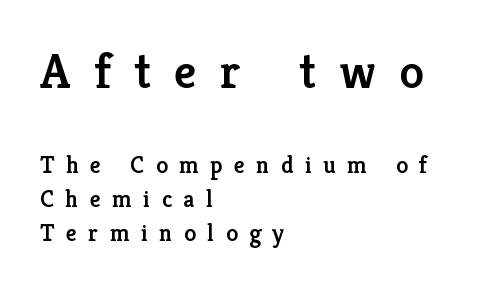
Q: Is the text bold? A: Semi-bold.
Q: Is the text italic (slanted)? A: No, it is upright.
Q: Is the typeface a serif or a sans-serif typeface? A: Serif.
Q: Is the text underlined? A: No.
Q: How is the paragraph aligned? A: Left-aligned.
Q: Is the spacing between letters normal or unusually wide? A: Unusually wide.
Q: Is the spacing between lines tight, normal or loose? A: Normal.
Q: Which block of text is set in a larger size, the first (top) or the second (bottom)? A: The first (top) one.
Q: Width (condensed, normal, or wide)? A: Normal.
Q: Stroke contrast? A: Low.
Q: x-height? A: Medium.
Q: Monospaced? A: No.
